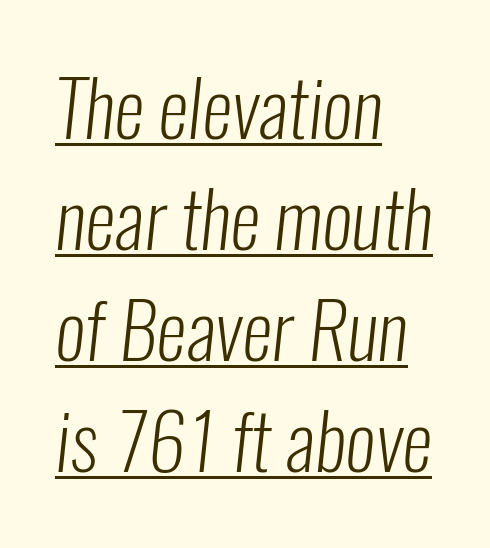
{"serif": "no", "bold": "no", "weight": "light", "width": "condensed", "stroke_contrast": "low", "x_height": "medium", "monospaced": "no", "underline": "yes", "align": "left", "line_spacing": "normal", "line_spacing_ratio": 1.44, "letter_spacing": "normal", "letter_spacing_em": 0.0, "glyph_px": 77}
